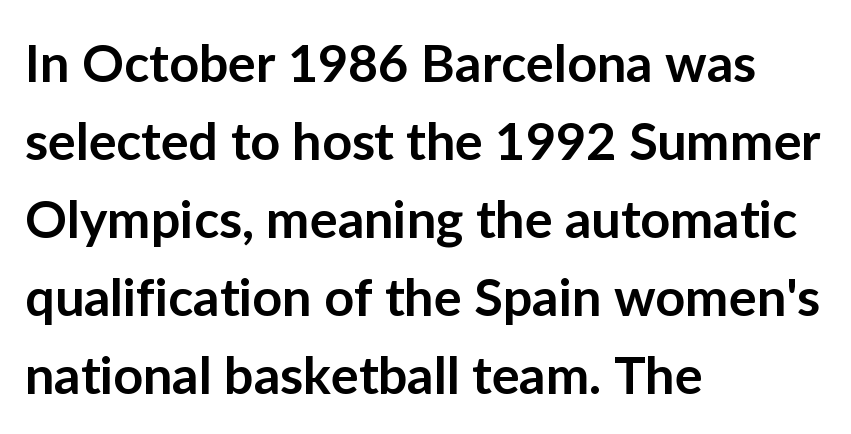
Q: Is the text bold? A: Semi-bold.
Q: Is the text italic (slanted)? A: No, it is upright.
Q: Is the typeface a serif or a sans-serif typeface? A: Sans-serif.
Q: Is the text underlined? A: No.
Q: How is the paragraph aligned? A: Left-aligned.
Q: Is the spacing between letters normal or unusually wide? A: Normal.
Q: Is the spacing between lines tight, normal or loose? A: Normal.
Q: Width (condensed, normal, or wide)? A: Normal.
Q: Stroke contrast? A: Low.
Q: x-height? A: Medium.
Q: Monospaced? A: No.
